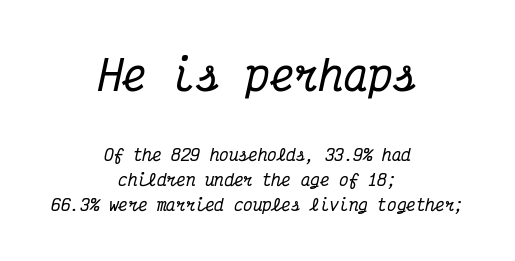
Q: Is the text italic (slanted)? A: Yes, it leans right by about 12 degrees.
Q: Is the typeface a serif or a sans-serif typeface? A: Serif.
Q: Is the text underlined? A: No.
Q: How is the paragraph aligned? A: Centered.
Q: Is the spacing between letters normal or unusually wide? A: Normal.
Q: Is the spacing between lines tight, normal or loose? A: Normal.
Q: Which block of text is set in a larger size, the first (top) or the second (bottom)? A: The first (top) one.
Q: Width (condensed, normal, or wide)? A: Condensed.
Q: Stroke contrast? A: Medium.
Q: x-height? A: Medium.
Q: Monospaced? A: Yes.
